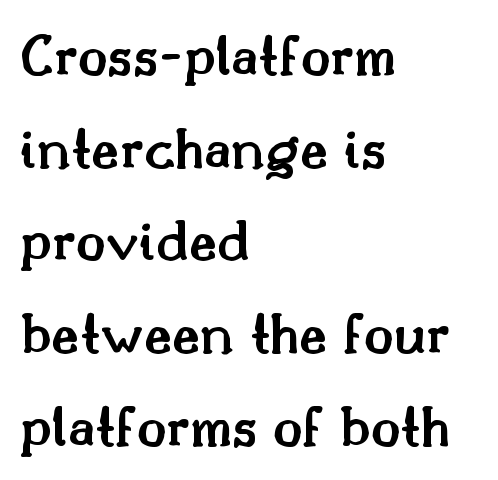
Q: Is the text bold? A: Semi-bold.
Q: Is the text italic (slanted)? A: No, it is upright.
Q: Is the typeface a serif or a sans-serif typeface? A: Serif.
Q: Is the text underlined? A: No.
Q: How is the paragraph aligned? A: Left-aligned.
Q: Is the spacing between letters normal or unusually wide? A: Normal.
Q: Is the spacing between lines tight, normal or loose? A: Normal.
Q: Width (condensed, normal, or wide)? A: Normal.
Q: Stroke contrast? A: Medium.
Q: x-height? A: Small.
Q: Monospaced? A: No.
